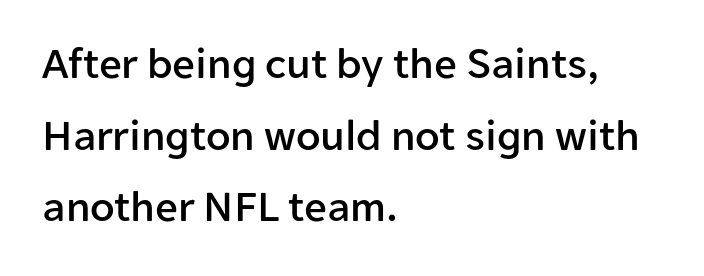
{"serif": "no", "italic": "no", "width": "normal", "stroke_contrast": "low", "x_height": "medium", "monospaced": "no", "underline": "no", "align": "left", "line_spacing": "normal", "line_spacing_ratio": 1.59, "letter_spacing": "normal", "letter_spacing_em": 0.0, "glyph_px": 45}
